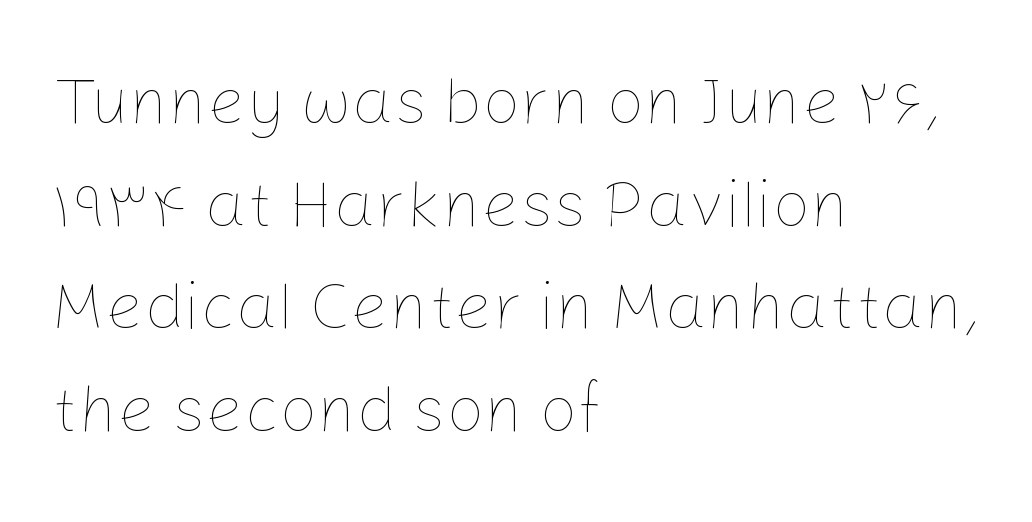
{"italic": "no", "bold": "no", "weight": "thin", "width": "normal", "stroke_contrast": "low", "x_height": "medium", "monospaced": "no", "underline": "no", "align": "left", "line_spacing": "normal", "line_spacing_ratio": 1.53, "letter_spacing": "normal", "letter_spacing_em": 0.0, "glyph_px": 67}
